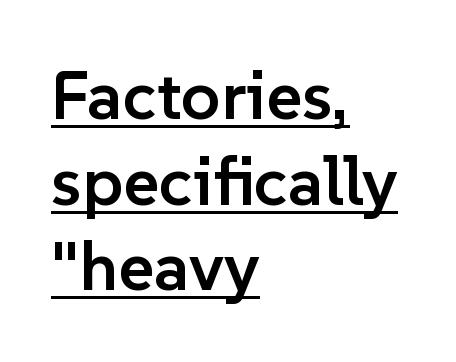
The image shows 69 px semibold sans-serif type, upright; set left-aligned, line spacing 1.24x, normal letter spacing, underlined; low stroke contrast and a medium x-height.
